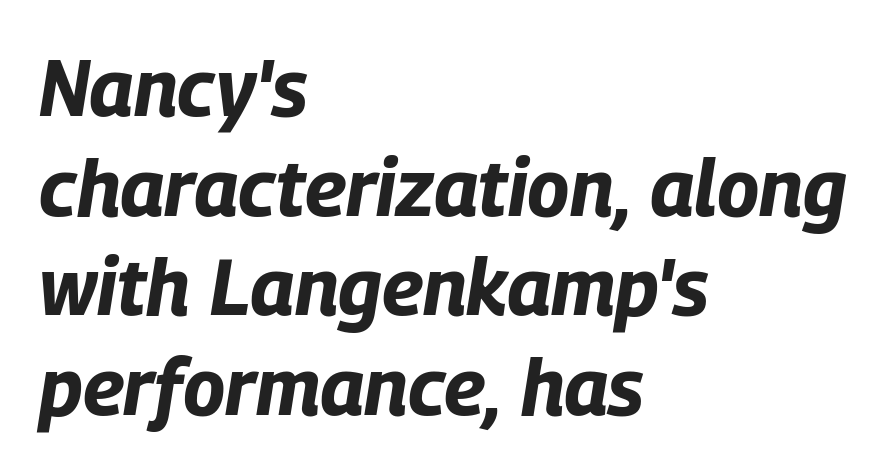
Q: Is the text bold? A: Yes.
Q: Is the text italic (slanted)? A: Yes, it leans right by about 9 degrees.
Q: Is the text underlined? A: No.
Q: How is the paragraph aligned? A: Left-aligned.
Q: Is the spacing between letters normal or unusually wide? A: Normal.
Q: Is the spacing between lines tight, normal or loose? A: Normal.
Q: Width (condensed, normal, or wide)? A: Condensed.
Q: Stroke contrast? A: Low.
Q: x-height? A: Large.
Q: Monospaced? A: No.
